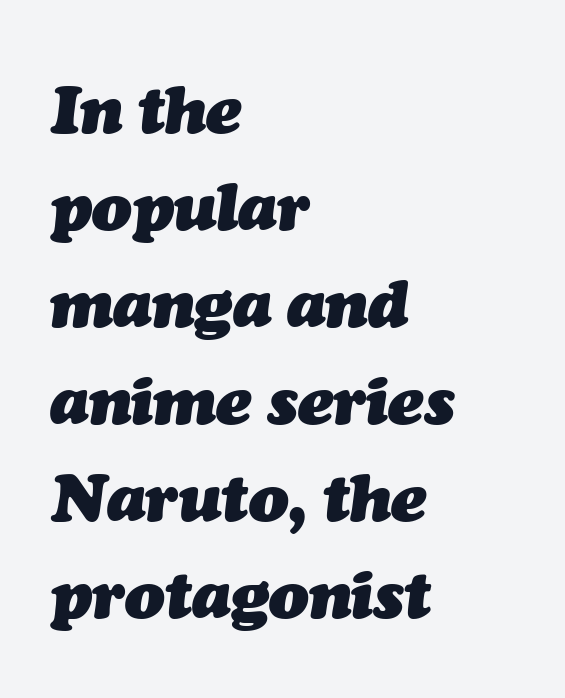
{"italic": "yes", "lean": "right", "slant_degrees": 7, "bold": "yes", "weight": "heavy", "width": "normal", "stroke_contrast": "medium", "x_height": "medium", "monospaced": "no", "underline": "no", "align": "left", "line_spacing": "normal", "line_spacing_ratio": 1.47, "letter_spacing": "normal", "letter_spacing_em": 0.0, "glyph_px": 66}
